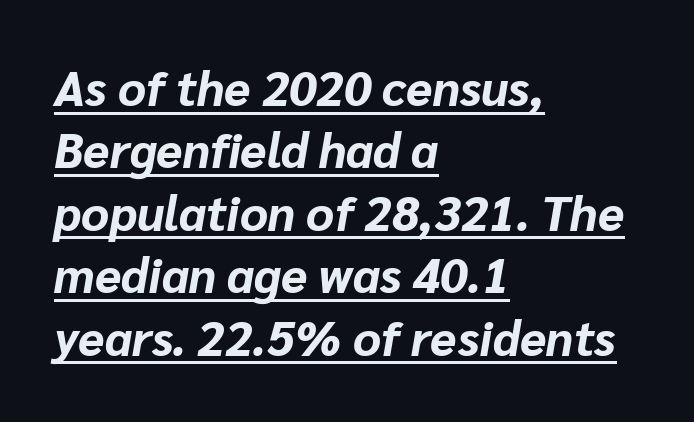
Compared with a centered layout, this one pins lines to the left instead. You could call the tracking neutral — neither tight nor loose. How would I describe the line gaps? Plain and ordinary. Compared with ordinary roman type, these characters are visibly tilted. Set as a true bold cut, around the 700 mark.
